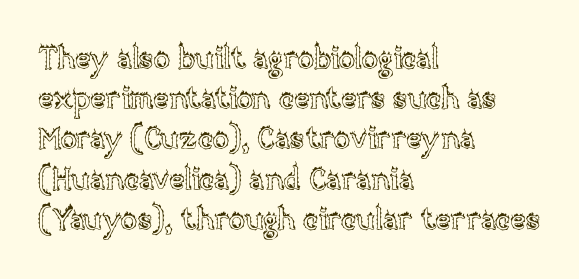
Q: Is the text italic (slanted)? A: No, it is upright.
Q: Is the text underlined? A: No.
Q: How is the paragraph aligned? A: Left-aligned.
Q: Is the spacing between letters normal or unusually wide? A: Normal.
Q: Is the spacing between lines tight, normal or loose? A: Normal.
Q: Width (condensed, normal, or wide)? A: Normal.
Q: x-height? A: Large.
Q: Monospaced? A: No.
